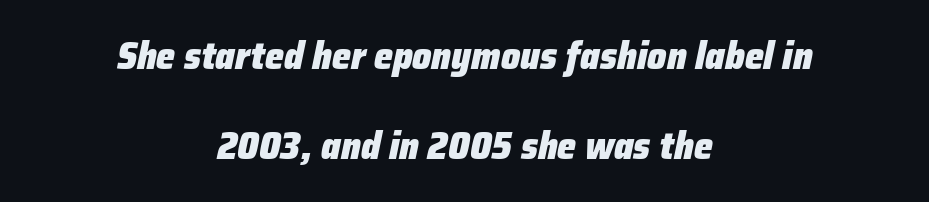
Q: Is the text bold? A: Yes.
Q: Is the text italic (slanted)? A: Yes, it leans right by about 12 degrees.
Q: Is the text underlined? A: No.
Q: How is the paragraph aligned? A: Centered.
Q: Is the spacing between letters normal or unusually wide? A: Normal.
Q: Is the spacing between lines tight, normal or loose? A: Loose.
Q: Width (condensed, normal, or wide)? A: Normal.
Q: Stroke contrast? A: Low.
Q: x-height? A: Medium.
Q: Monospaced? A: No.
